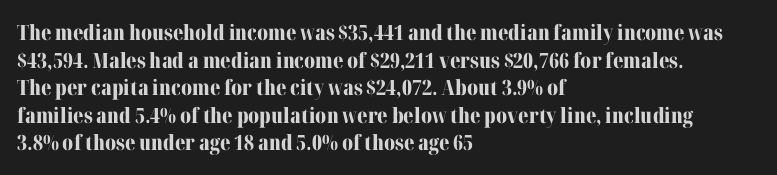
Normally led — the rows are evenly, conventionally spaced. Caption: standard tracking, unaltered. Check the space under the baseline: it is left empty. This sample is left-justified, so line endings fall wherever the words run out. These lines were composed using upright roman letters.
